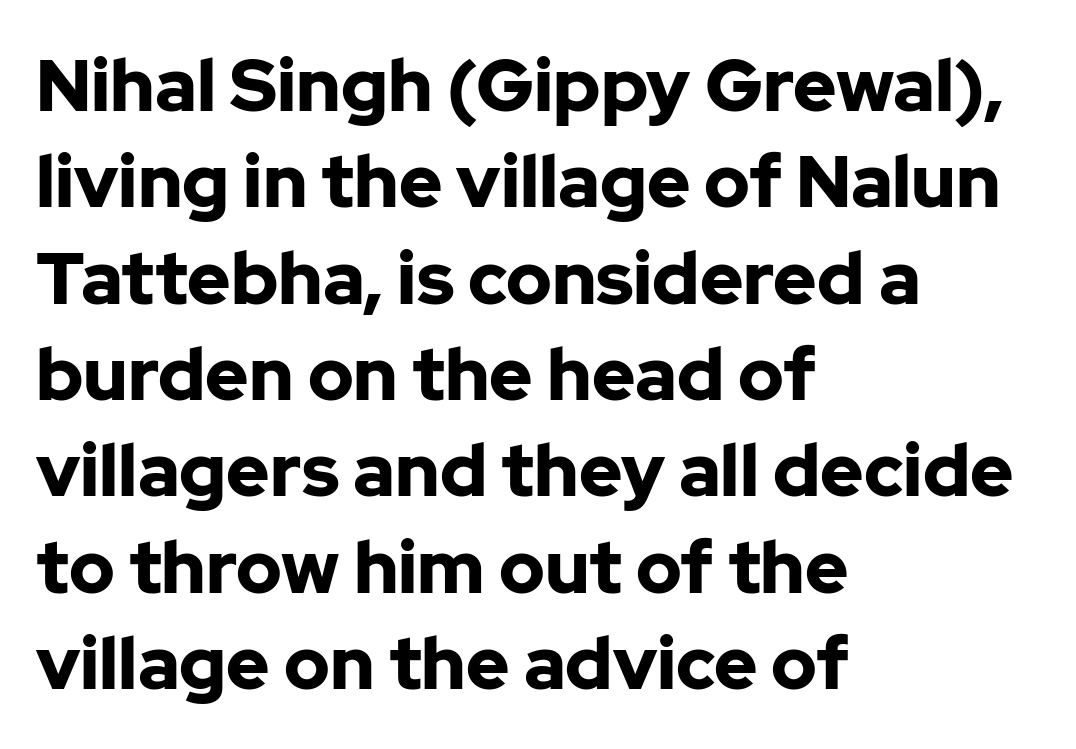
Q: Is the text bold? A: Yes.
Q: Is the text italic (slanted)? A: No, it is upright.
Q: Is the typeface a serif or a sans-serif typeface? A: Sans-serif.
Q: Is the text underlined? A: No.
Q: How is the paragraph aligned? A: Left-aligned.
Q: Is the spacing between letters normal or unusually wide? A: Normal.
Q: Is the spacing between lines tight, normal or loose? A: Normal.
Q: Width (condensed, normal, or wide)? A: Normal.
Q: Stroke contrast? A: Low.
Q: x-height? A: Medium.
Q: Monospaced? A: No.
